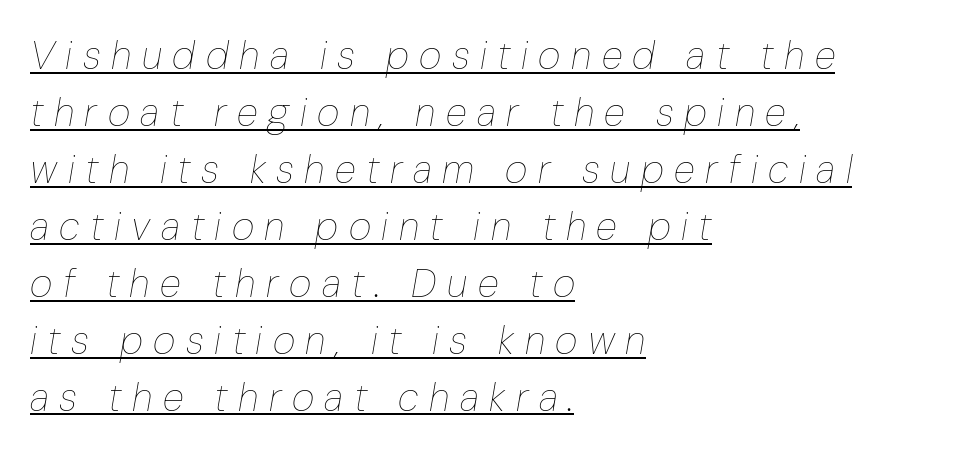
Bold? No — there's no thickening of the strokes. The font's italic variant was chosen for this text. Rows of type keep a routine distance in the vertical direction. The letterforms stand isolated, each surrounded by extra space. A student would call this left alignment; a typographer would say flush left, rag right.
